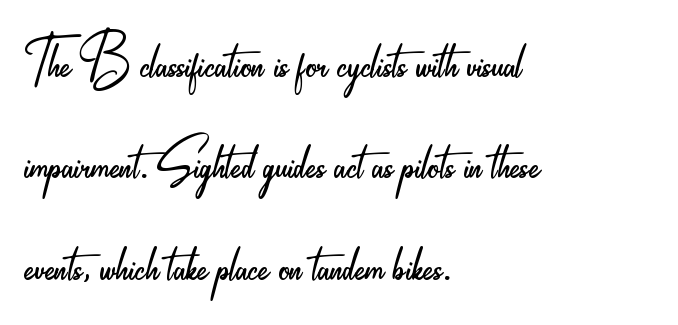
{"serif": "no", "bold": "no", "weight": "light", "width": "condensed", "stroke_contrast": "low", "x_height": "small", "monospaced": "no", "underline": "no", "align": "left", "line_spacing": "normal", "line_spacing_ratio": 1.39, "letter_spacing": "normal", "letter_spacing_em": 0.0, "glyph_px": 73}
